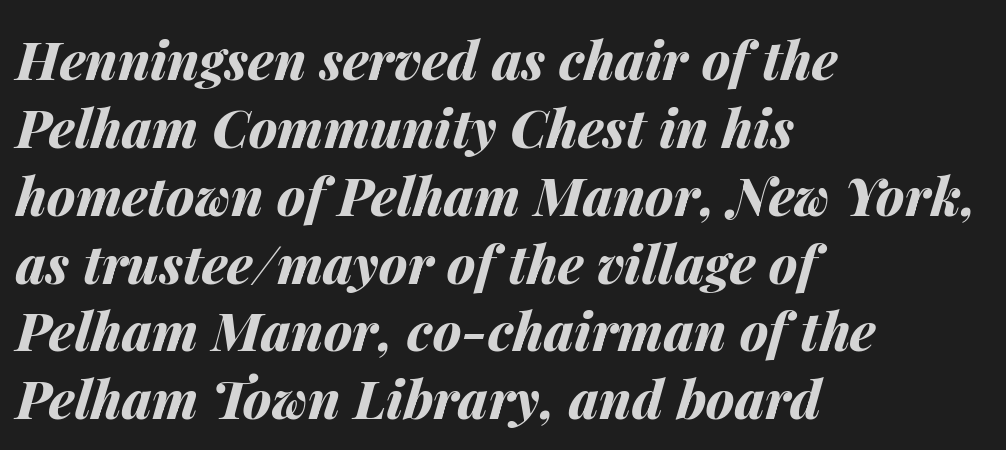
Weight check: bold — yes, fully. Letters rest on an invisible, unmarked baseline. The ragged edge is on the right, which tells us the setting is flush left. Compared with typical body copy, the letter spacing here is the same. In terms of posture, this sample is oblique. Here the designer chose a conventional face with non-uniform glyph widths.
